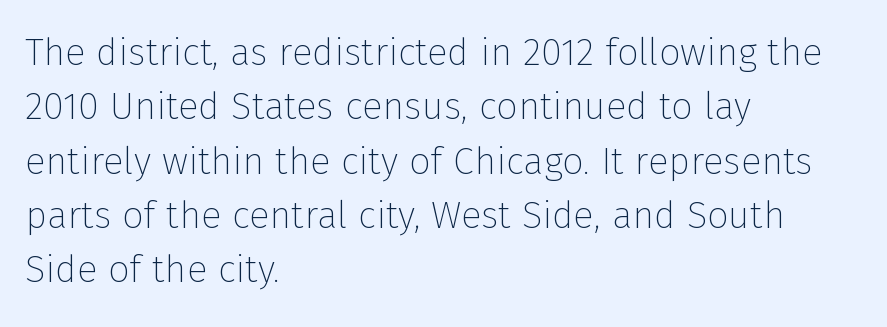
Q: Is the text bold? A: No.
Q: Is the text italic (slanted)? A: No, it is upright.
Q: Is the typeface a serif or a sans-serif typeface? A: Sans-serif.
Q: Is the text underlined? A: No.
Q: How is the paragraph aligned? A: Left-aligned.
Q: Is the spacing between letters normal or unusually wide? A: Normal.
Q: Is the spacing between lines tight, normal or loose? A: Normal.
Q: Width (condensed, normal, or wide)? A: Normal.
Q: Stroke contrast? A: Low.
Q: x-height? A: Medium.
Q: Monospaced? A: No.
